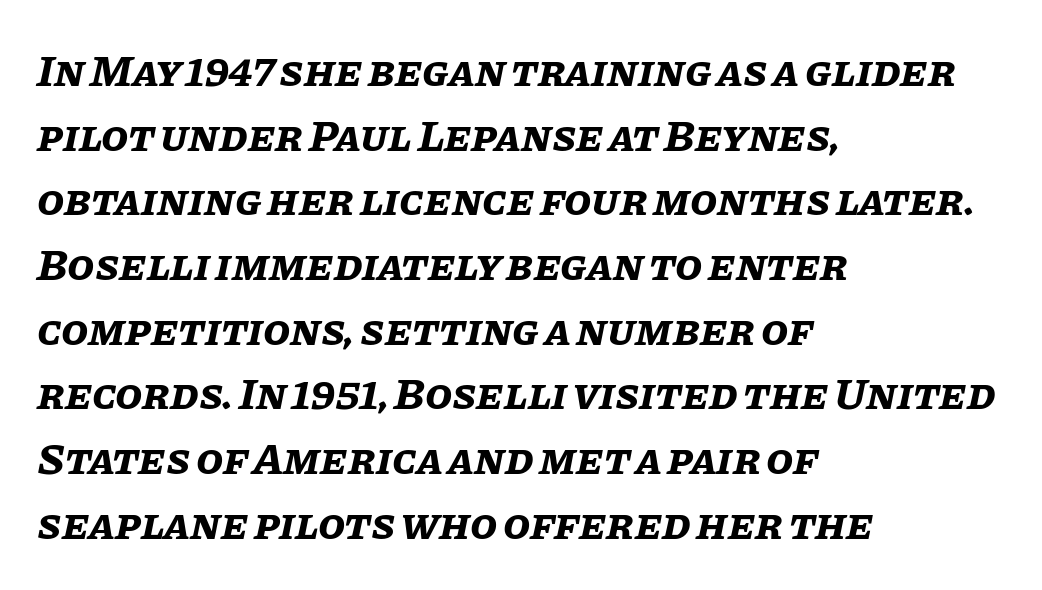
{"italic": "yes", "lean": "right", "slant_degrees": 11, "bold": "yes", "weight": "bold", "width": "normal", "stroke_contrast": "low", "x_height": "large", "monospaced": "no", "underline": "no", "align": "left", "line_spacing": "normal", "line_spacing_ratio": 1.47, "letter_spacing": "normal", "letter_spacing_em": 0.0, "glyph_px": 44}
